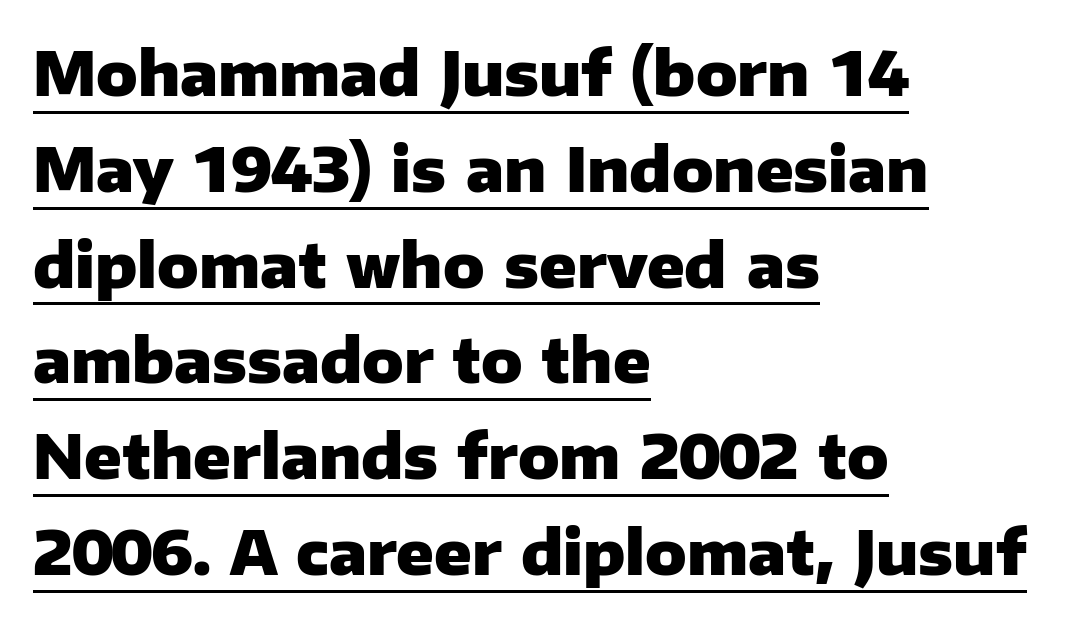
Q: Is the text bold? A: Yes.
Q: Is the text italic (slanted)? A: No, it is upright.
Q: Is the typeface a serif or a sans-serif typeface? A: Sans-serif.
Q: Is the text underlined? A: Yes.
Q: How is the paragraph aligned? A: Left-aligned.
Q: Is the spacing between letters normal or unusually wide? A: Normal.
Q: Is the spacing between lines tight, normal or loose? A: Normal.
Q: Width (condensed, normal, or wide)? A: Normal.
Q: Stroke contrast? A: Low.
Q: x-height? A: Medium.
Q: Monospaced? A: No.
